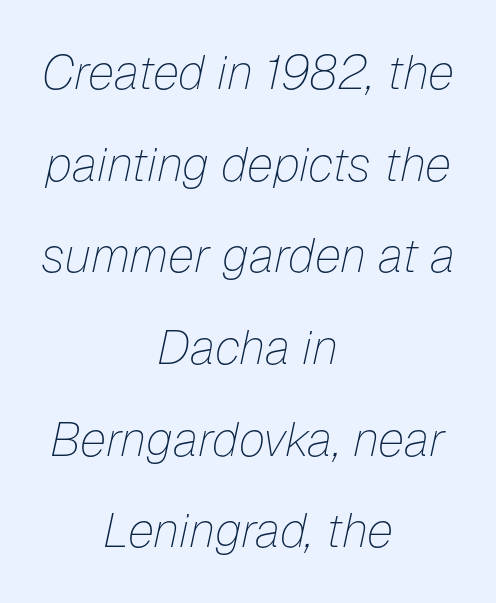
Short and long lines alike share a common midpoint. You could call the tracking neutral — neither tight nor loose. Unbolded letterforms with no extra heft. Successive baselines arrive slowly, with a big drop between each. Designer's note — italics engaged. The gap between lines stays unmarked.
